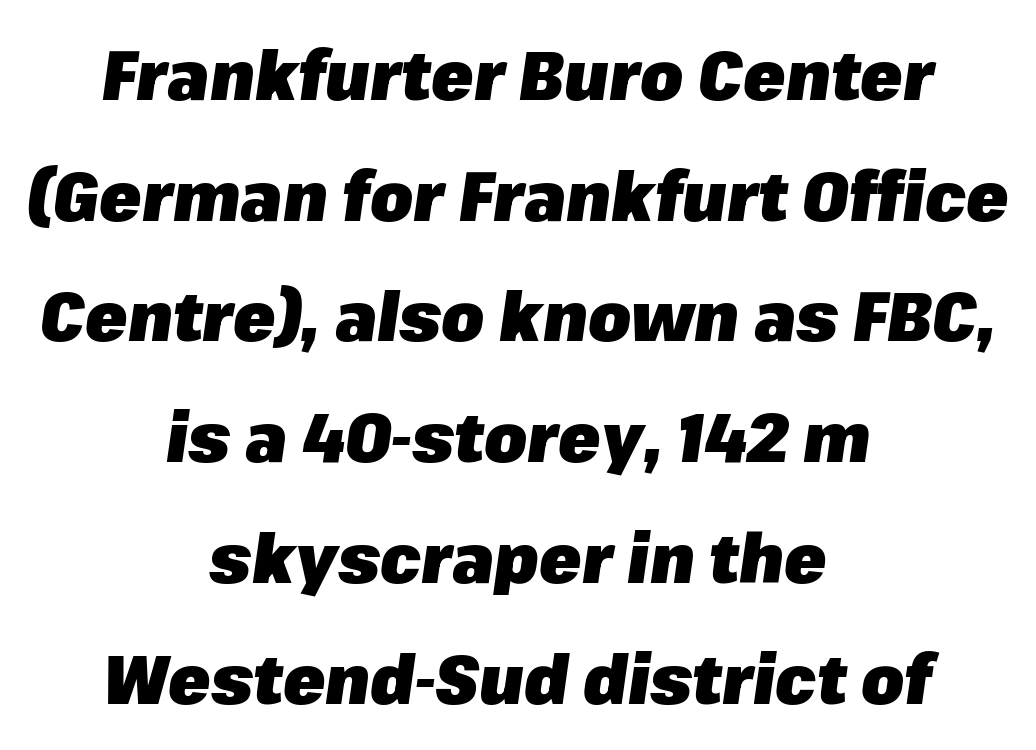
Stroke thickness is high; the sample reads as a true bold. In terms of posture, this sample is oblique. Anything drawn beneath the words? Only blank space. These lines are rendered in a variable-pitch font. The lines in this sample share a center point and differ in where they start and stop. Nobody touched the tracking dial on this one.
